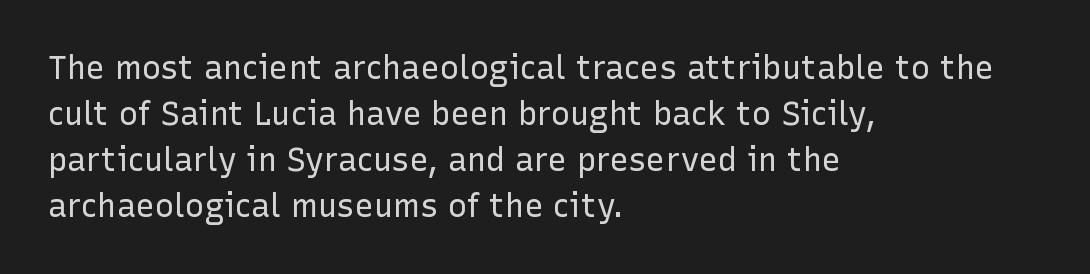
The image shows 32 px regular-weight sans-serif type, upright; set left-aligned, normal line spacing (1.44x), normal letter spacing, not underlined; low stroke contrast and a medium x-height.
